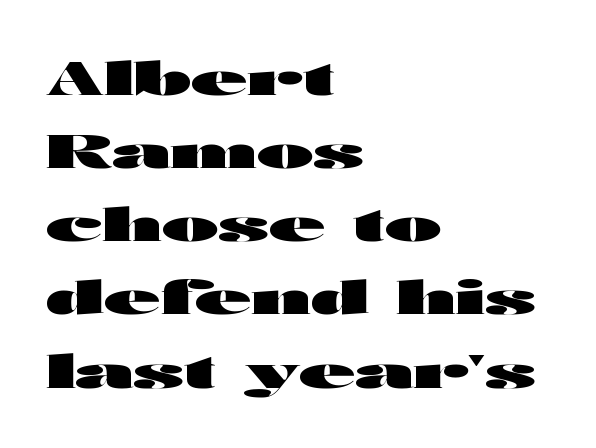
Q: Is the text bold? A: Yes.
Q: Is the text italic (slanted)? A: No, it is upright.
Q: Is the typeface a serif or a sans-serif typeface? A: Sans-serif.
Q: Is the text underlined? A: No.
Q: How is the paragraph aligned? A: Left-aligned.
Q: Is the spacing between letters normal or unusually wide? A: Normal.
Q: Is the spacing between lines tight, normal or loose? A: Normal.
Q: Width (condensed, normal, or wide)? A: Wide.
Q: Stroke contrast? A: High.
Q: x-height? A: Medium.
Q: Monospaced? A: No.
